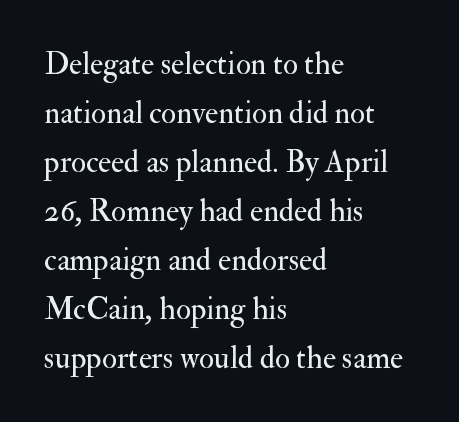
{"serif": "yes", "italic": "no", "bold": "no", "weight": "regular", "width": "normal", "stroke_contrast": "medium", "x_height": "small", "monospaced": "no", "underline": "no", "align": "left", "line_spacing": "normal", "line_spacing_ratio": 1.58, "letter_spacing": "normal", "letter_spacing_em": 0.0, "glyph_px": 31}
